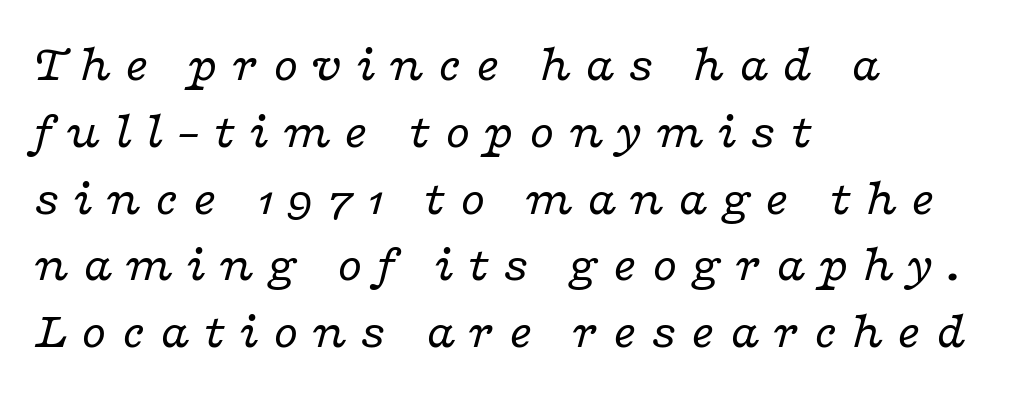
Looks like regular typesetting: each glyph gets only the width it needs. Compared with typical body copy, the letter spacing here is much looser. A bare baseline throughout the passage. Heft: none added — not bold. This rendering uses left alignment, leaving the right contour irregular.
